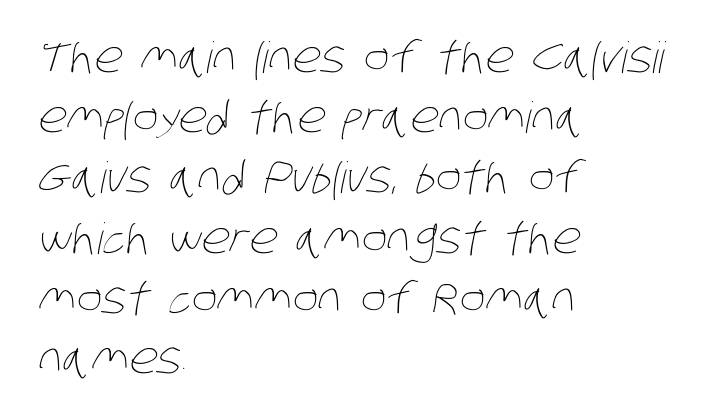
The image shows 43 px thin, condensed type; set left-aligned, normal line spacing (1.4x), normal letter spacing, not underlined; low stroke contrast and a large x-height.
